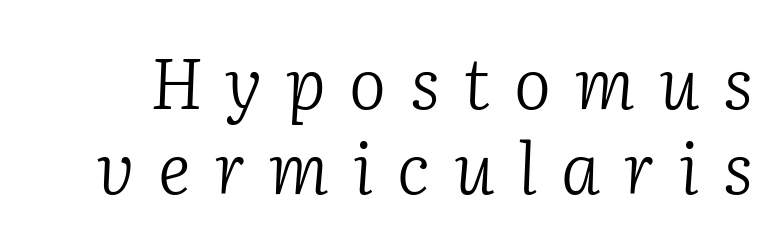
Each stroke keeps to a modest, everyday thickness or less. This sample has the flowing, uneven cadence of proportional lettering. Inter-character spacing is expanded well beyond the font's built-in metrics. Serif or sans? Serif — the stroke terminals have little feet. If you drew a line through each stem, it would be angled. Quick note: underline off.
